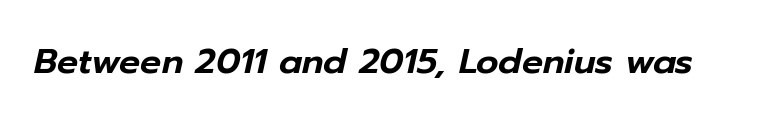
{"italic": "yes", "lean": "right", "slant_degrees": 12, "width": "normal", "stroke_contrast": "low", "x_height": "medium", "monospaced": "no", "underline": "no", "letter_spacing": "normal", "letter_spacing_em": 0.0, "glyph_px": 35}
